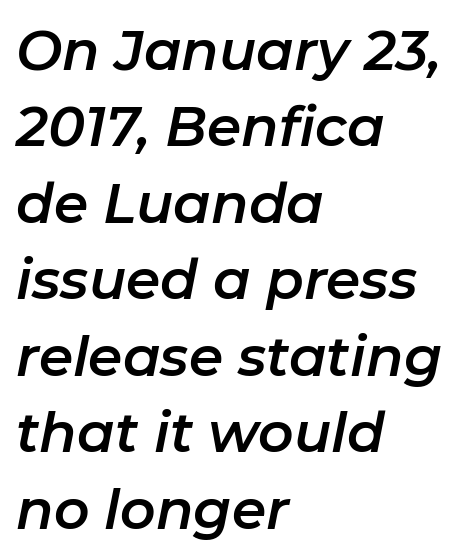
Compared with a centered layout, this one pins lines to the left instead. Note the varied advance widths — an 'i' is clearly narrower than an 'm'. Caption: standard tracking, unaltered. Tall strokes in this sample are angled rather than plumb.
